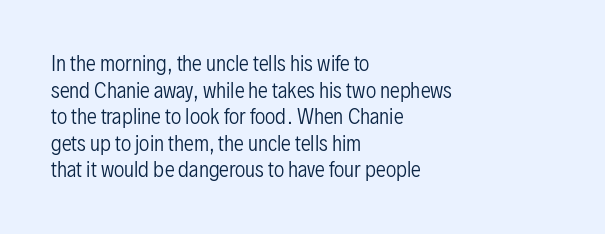
The image shows 20 px text type, upright; set left-aligned, normal line spacing (1.33x), normal letter spacing, not underlined.
